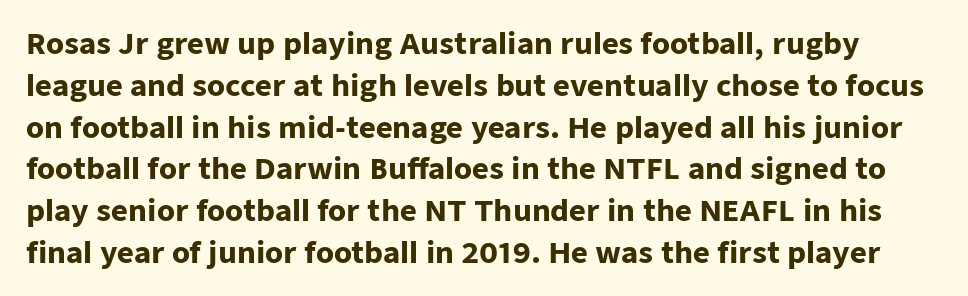
Q: Is the text bold? A: Yes.
Q: Is the text italic (slanted)? A: No, it is upright.
Q: Is the typeface a serif or a sans-serif typeface? A: Sans-serif.
Q: Is the text underlined? A: No.
Q: Is the spacing between letters normal or unusually wide? A: Normal.
Q: Is the spacing between lines tight, normal or loose? A: Normal.
Q: Width (condensed, normal, or wide)? A: Normal.
Q: Stroke contrast? A: Low.
Q: x-height? A: Medium.
Q: Monospaced? A: No.
